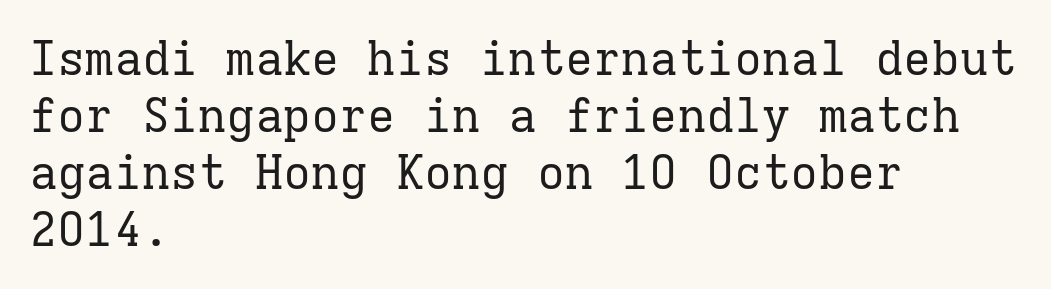
The image shows 47 px regular-weight serif type, upright, monospaced; set left-aligned, line spacing 1.21x, normal letter spacing, not underlined; low stroke contrast and a medium x-height.
